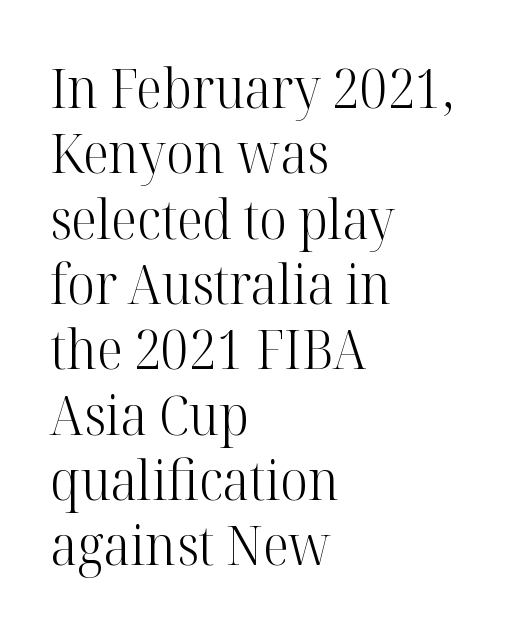
Vertical strokes here are truly vertical. The type family on display is of the serif kind. The glyphs are unaccompanied by any horizontal stroke below them. No extra tracking has been applied to these lines.
